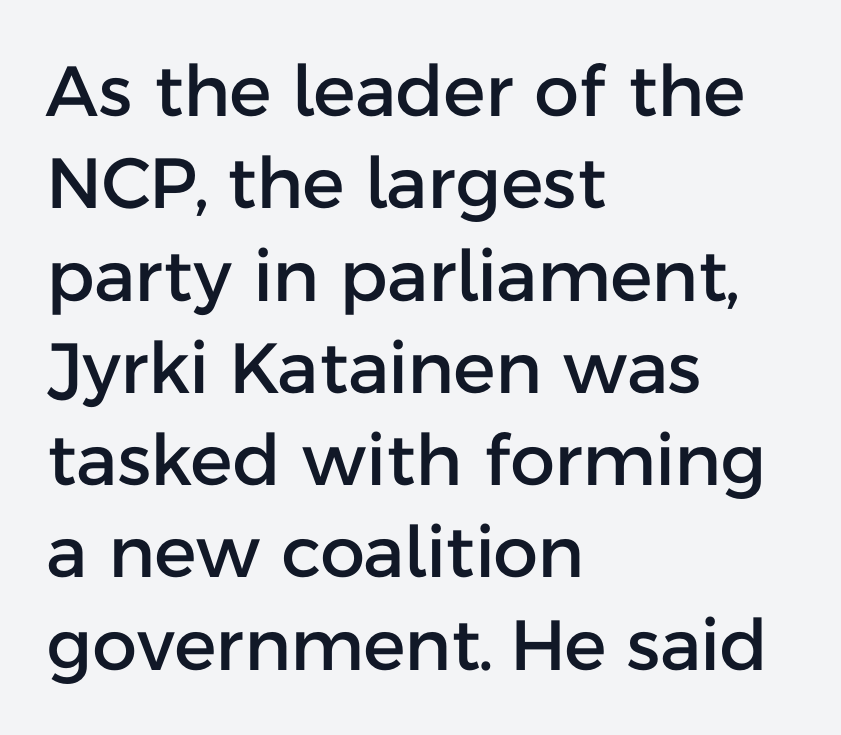
A roman cut, with each character standing at attention. Regular leading. Spacing verdict: proportional, widths tailored to each character. The passage shown is not underscored anywhere.
